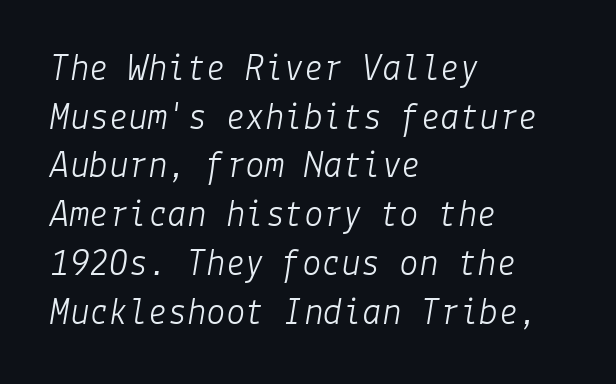
{"italic": "yes", "lean": "right", "slant_degrees": 9, "bold": "no", "weight": "light", "width": "normal", "stroke_contrast": "low", "x_height": "medium", "underline": "no", "align": "left", "line_spacing": "normal", "line_spacing_ratio": 1.25, "letter_spacing": "normal", "letter_spacing_em": 0.0, "glyph_px": 39}
